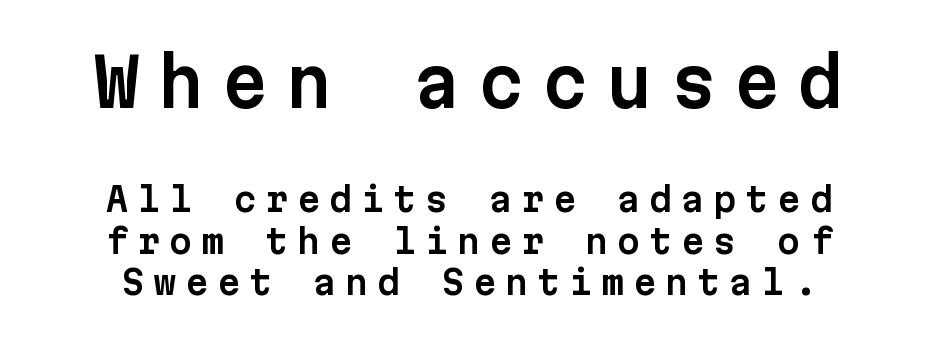
The gaps between neighbouring characters are conspicuously large. Quick note: interline space is typical. The font family rendered here belongs to the sans-serif group. The letters stand upright; this is a roman face. Bare-footed words on every line. Between these two stacked blocks, the higher one wins on size.
